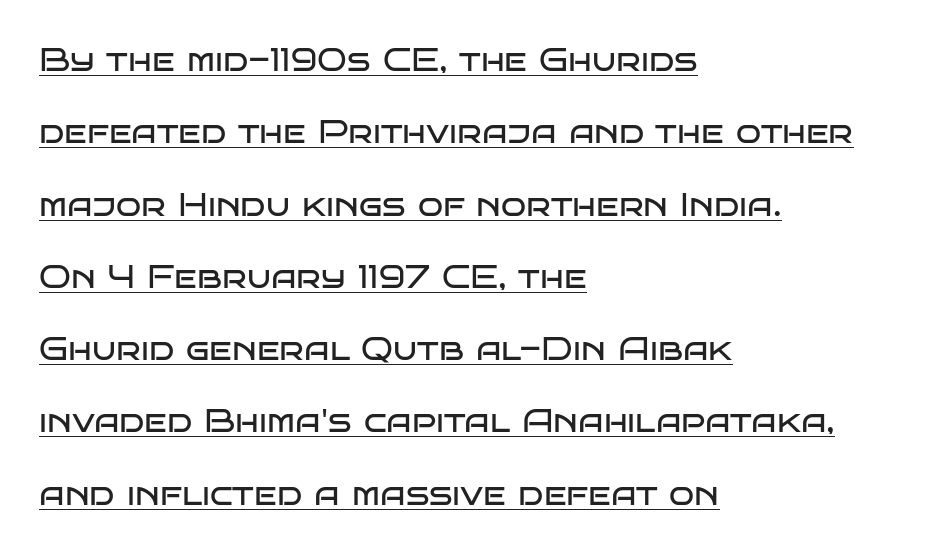
{"serif": "no", "italic": "no", "bold": "no", "weight": "regular", "width": "wide", "stroke_contrast": "low", "x_height": "large", "monospaced": "no", "underline": "yes", "align": "left", "line_spacing": "loose", "line_spacing_ratio": 2.19, "letter_spacing": "normal", "letter_spacing_em": 0.0, "glyph_px": 33}
